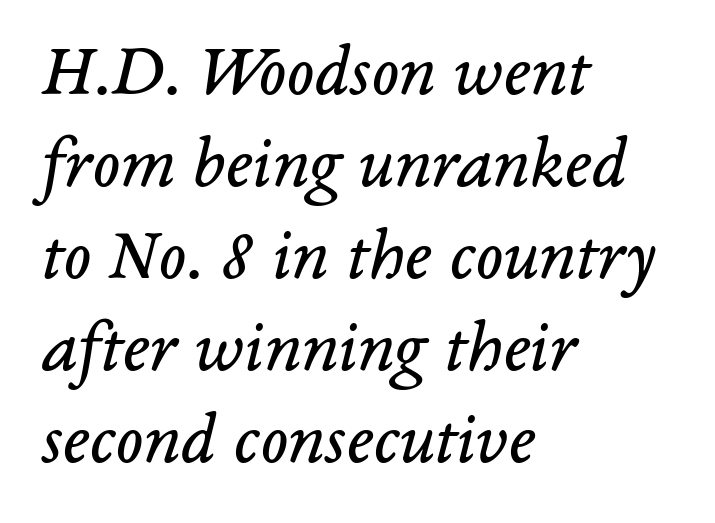
Compared with a centered layout, this one pins lines to the left instead. You could call the tracking neutral — neither tight nor loose. Unmarked baselines from the first word to the last. Here the designer chose a conventional face with non-uniform glyph widths. Characters are canted at an angle relative to the baseline's perpendicular. The font family rendered here belongs to the serif group.
